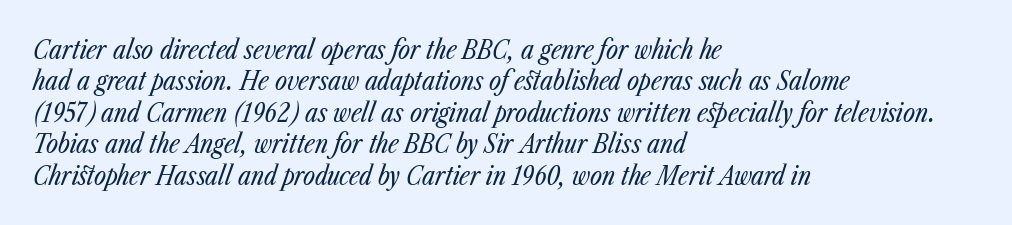
{"italic": "yes", "lean": "right", "slant_degrees": 23, "bold": "no", "underline": "no", "align": "left", "line_spacing_ratio": 1.21, "letter_spacing": "normal", "letter_spacing_em": 0.0, "glyph_px": 26}
